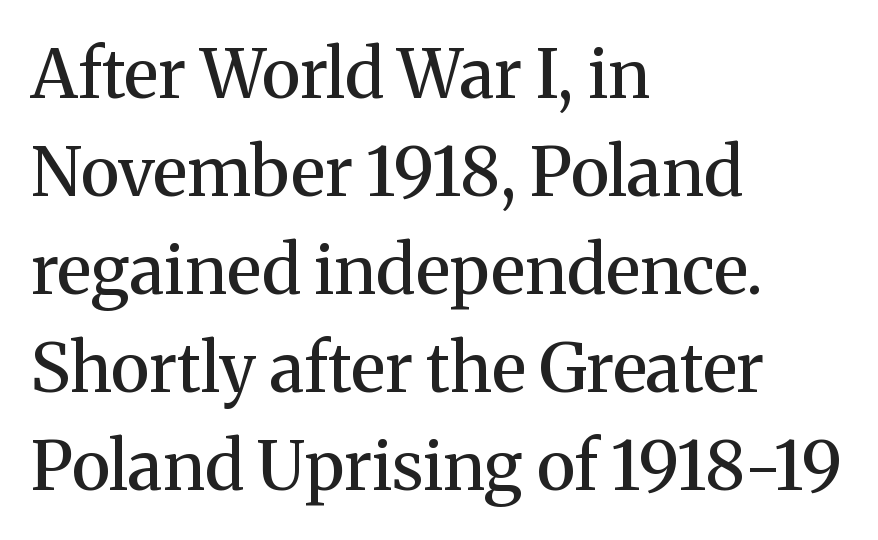
{"serif": "yes", "italic": "no", "bold": "semi", "weight": "semibold", "width": "normal", "stroke_contrast": "medium", "x_height": "medium", "monospaced": "no", "underline": "no", "align": "left", "line_spacing": "normal", "line_spacing_ratio": 1.44, "letter_spacing": "normal", "letter_spacing_em": 0.0, "glyph_px": 68}
